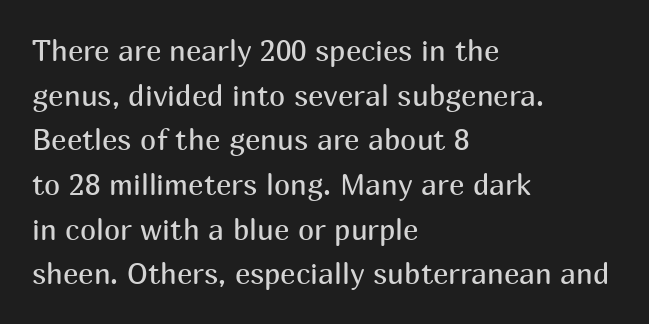
The image shows 29 px regular-weight sans-serif type, upright; set left-aligned, normal line spacing (1.54x), normal letter spacing, not underlined; medium stroke contrast and a medium x-height.
